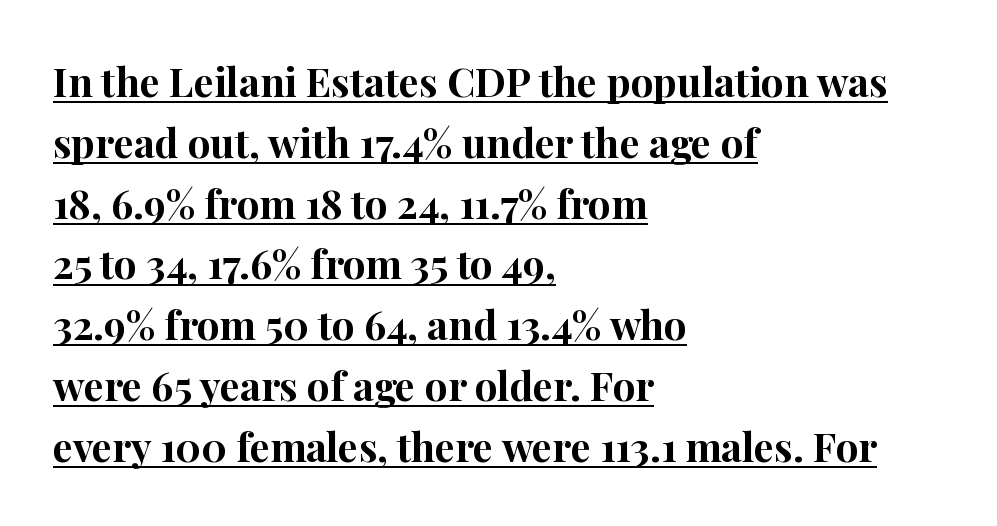
The image shows 40 px bold serif type, upright; set left-aligned, normal line spacing (1.52x), normal letter spacing, underlined; high stroke contrast and a medium x-height.
